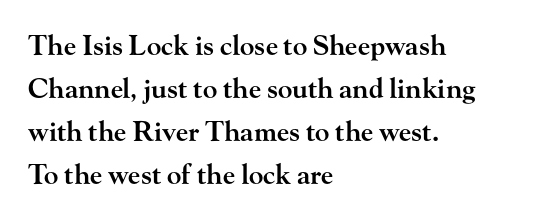
{"italic": "no", "bold": "semi", "underline": "no", "align": "left", "line_spacing": "normal", "line_spacing_ratio": 1.59, "letter_spacing": "normal", "letter_spacing_em": 0.0, "glyph_px": 27}
